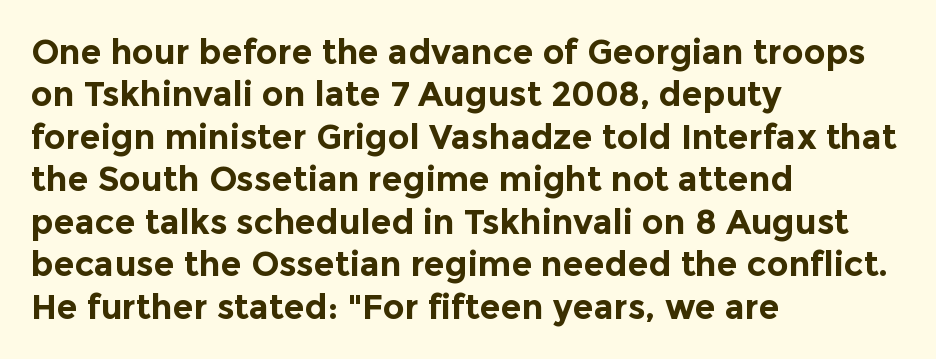
The lines are quadded left. Does the lettering tilt? It doesn't — this is upright. The space beneath each line is pristine and unruled. What weight is shown? A full bold with thick strokes.
